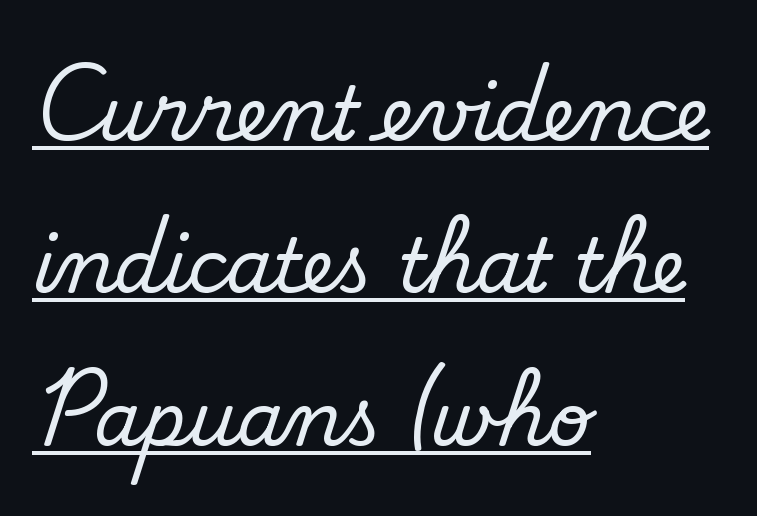
The image shows 74 px regular-weight sans-serif type; set left-aligned, loose line spacing (2.06x), normal letter spacing, underlined; low stroke contrast and a small x-height.
